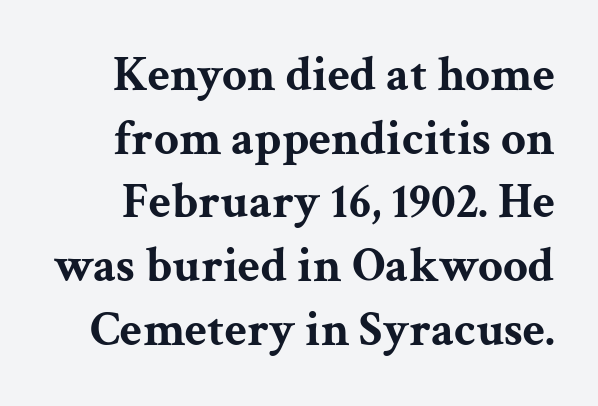
{"serif": "yes", "italic": "no", "bold": "yes", "weight": "bold", "width": "wide", "stroke_contrast": "medium", "x_height": "medium", "monospaced": "no", "underline": "no", "line_spacing": "normal", "line_spacing_ratio": 1.3, "letter_spacing": "normal", "letter_spacing_em": 0.0, "glyph_px": 49}
